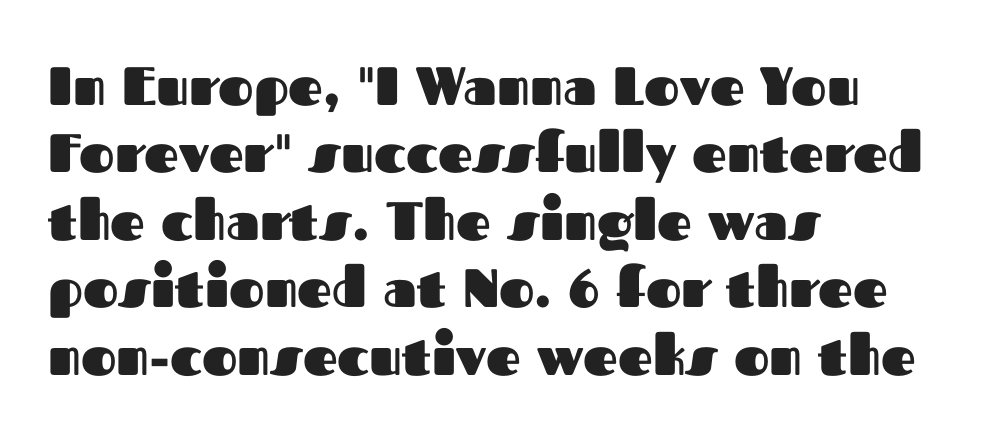
Horizontal bands of white between lines are of average thickness. Tracking value appears to be zero — textbook default spacing. If you drew a ruler down the left edge, every line would touch it. Plenty of ink on the page — the face is bold. Descender tails drop into unmarked territory.
